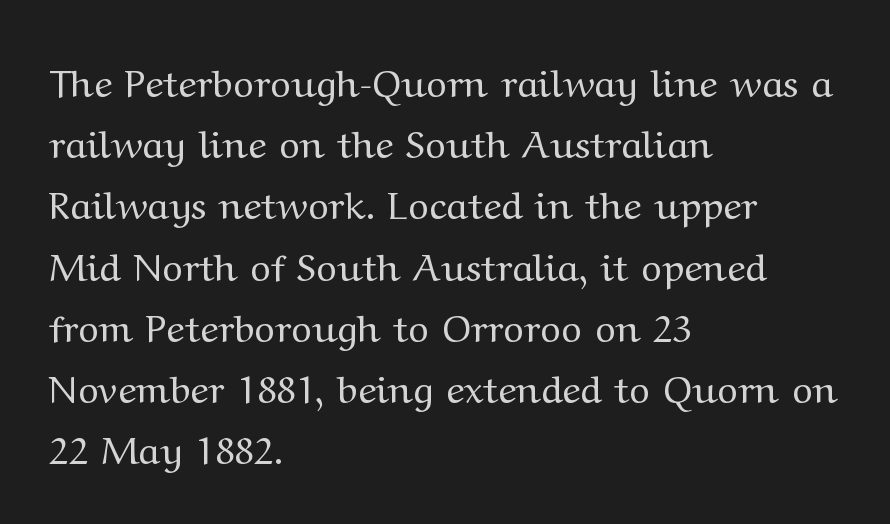
The image shows 39 px regular-weight, wide serif type, upright; set left-aligned, normal line spacing (1.57x), normal letter spacing, not underlined; medium stroke contrast and a medium x-height.
